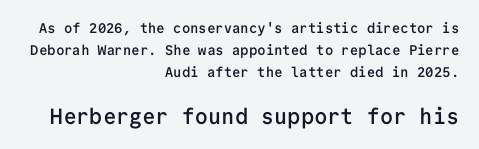
{"italic": "no", "bold": "semi", "underline": "no", "align": "right", "line_spacing": "normal", "line_spacing_ratio": 1.58, "letter_spacing": "normal", "letter_spacing_em": 0.0, "larger_block": "second", "size_ratio": 1.57, "glyph_px": 22}
